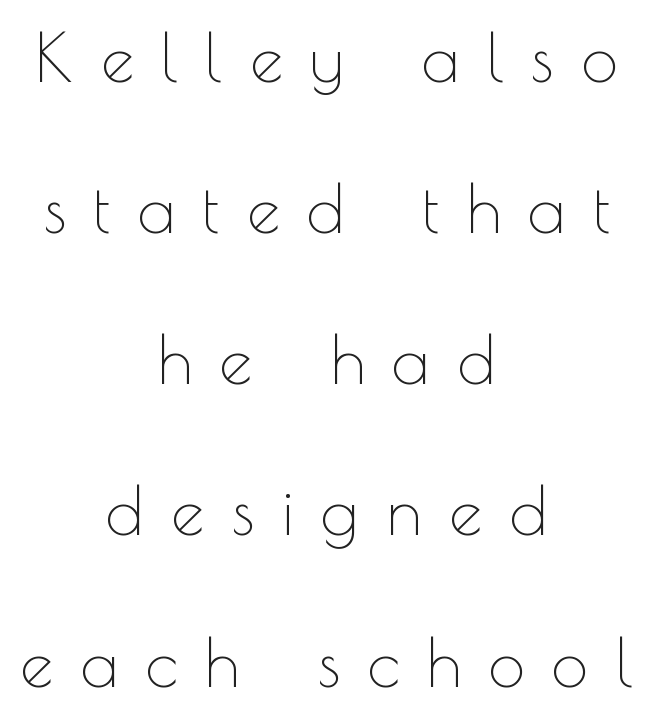
{"serif": "no", "italic": "no", "bold": "no", "weight": "thin", "width": "normal", "x_height": "small", "monospaced": "no", "underline": "no", "align": "center", "line_spacing": "loose", "line_spacing_ratio": 2.29, "letter_spacing": "wide", "letter_spacing_em": 0.42, "glyph_px": 66}
